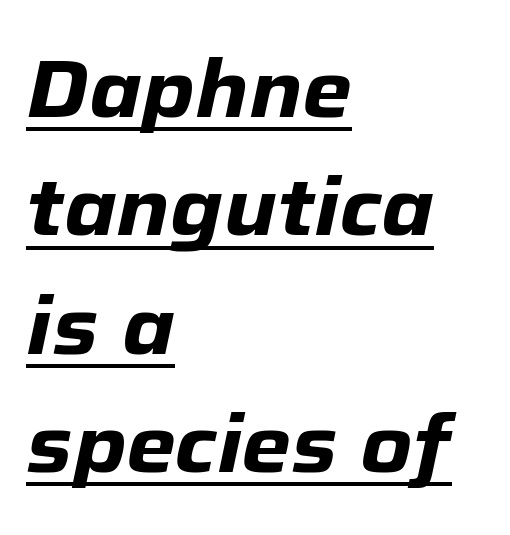
Q: Is the text bold? A: Yes.
Q: Is the text italic (slanted)? A: Yes, it leans right by about 12 degrees.
Q: Is the text underlined? A: Yes.
Q: How is the paragraph aligned? A: Left-aligned.
Q: Is the spacing between letters normal or unusually wide? A: Normal.
Q: Is the spacing between lines tight, normal or loose? A: Normal.
Q: Width (condensed, normal, or wide)? A: Normal.
Q: Stroke contrast? A: Low.
Q: x-height? A: Medium.
Q: Monospaced? A: No.
